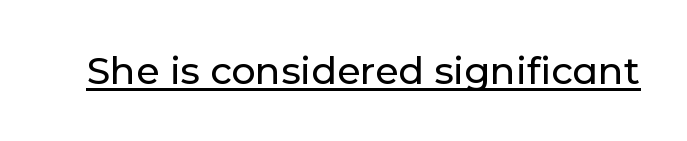
How are the letters spaced? Ordinarily, with no added tracking. Serif or sans? Sans — the stroke terminals are bare. A rule runs beneath these lines of type. Character widths vary here, with narrow letters taking less room than wide ones.
